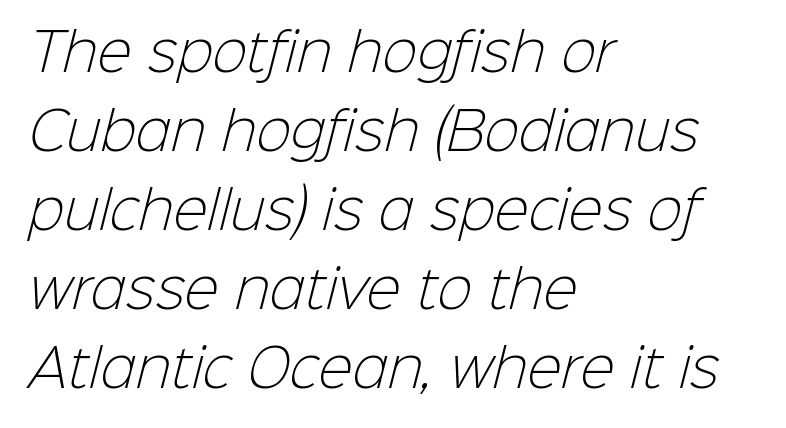
Q: Is the text bold? A: No.
Q: Is the typeface a serif or a sans-serif typeface? A: Sans-serif.
Q: Is the text underlined? A: No.
Q: How is the paragraph aligned? A: Left-aligned.
Q: Is the spacing between letters normal or unusually wide? A: Normal.
Q: Is the spacing between lines tight, normal or loose? A: Normal.
Q: Width (condensed, normal, or wide)? A: Normal.
Q: Stroke contrast? A: Low.
Q: x-height? A: Medium.
Q: Monospaced? A: No.
